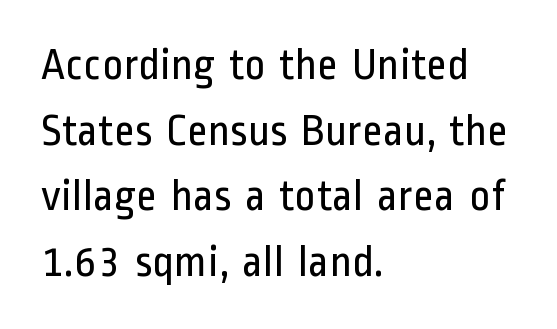
Weight: not bold — regular or lighter. The passage shown stacks its lines at a standard gap. Is the letter spacing exaggerated? No — it looks like the ordinary default. The zone under the glyphs is completely vacant. Notice how the passage keeps a crisp vertical edge on the left only.
